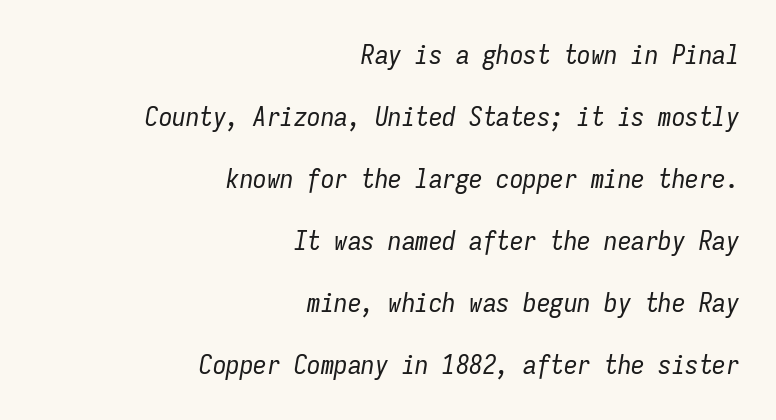
The image shows 27 px text type, italic (leaning right); set right-aligned, loose line spacing (2.3x), normal letter spacing, not underlined.
